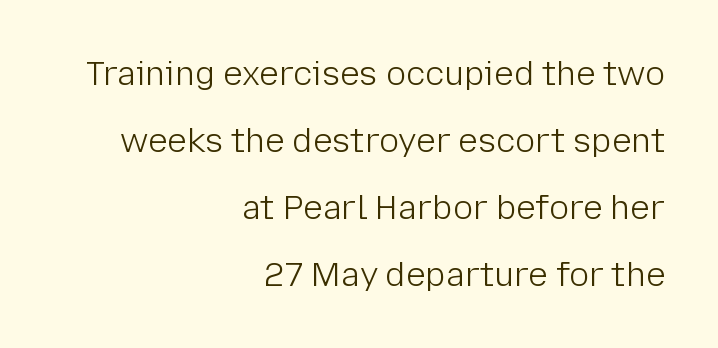
The image shows 33 px light sans-serif type, upright; set right-aligned, loose line spacing (2.03x), normal letter spacing, not underlined; low stroke contrast and a medium x-height.
